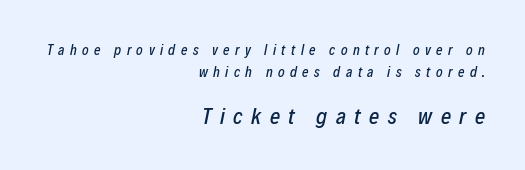
The image shows 22 px text type, italic (leaning right); set right-aligned, normal line spacing (1.56x), unusually wide letter spacing (+0.39 em), not underlined; the second (bottom) block is 1.57x larger.
